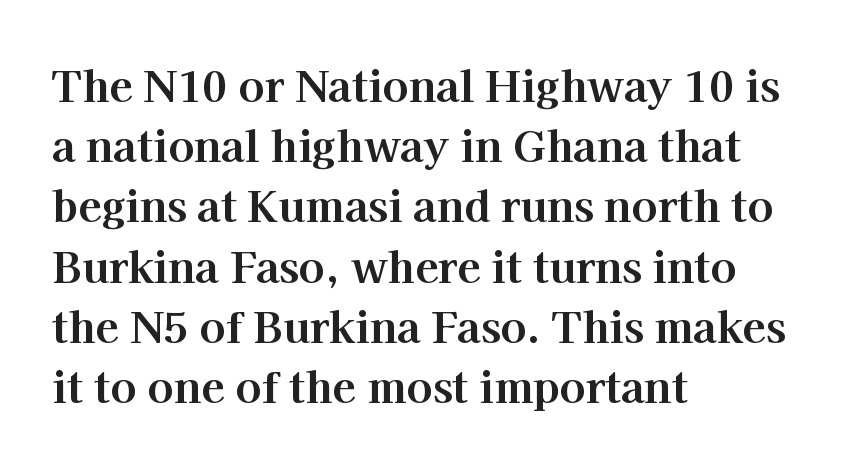
Q: Is the text bold? A: Yes.
Q: Is the text italic (slanted)? A: No, it is upright.
Q: Is the typeface a serif or a sans-serif typeface? A: Serif.
Q: Is the text underlined? A: No.
Q: How is the paragraph aligned? A: Left-aligned.
Q: Is the spacing between letters normal or unusually wide? A: Normal.
Q: Is the spacing between lines tight, normal or loose? A: Normal.
Q: Width (condensed, normal, or wide)? A: Normal.
Q: Stroke contrast? A: High.
Q: x-height? A: Medium.
Q: Monospaced? A: No.
